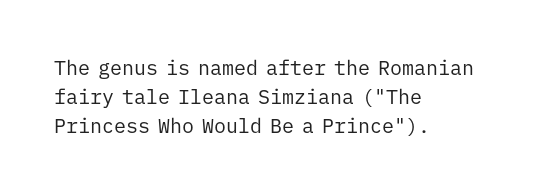
Beneath every word, the page is bare. Stems here are at most as thick as an everyday book face. When letters stand straight like this, we call the style roman or upright. This rendering leaves character spacing at its baseline value. The rendering uses a moderate line-height, typical for paragraphs.
